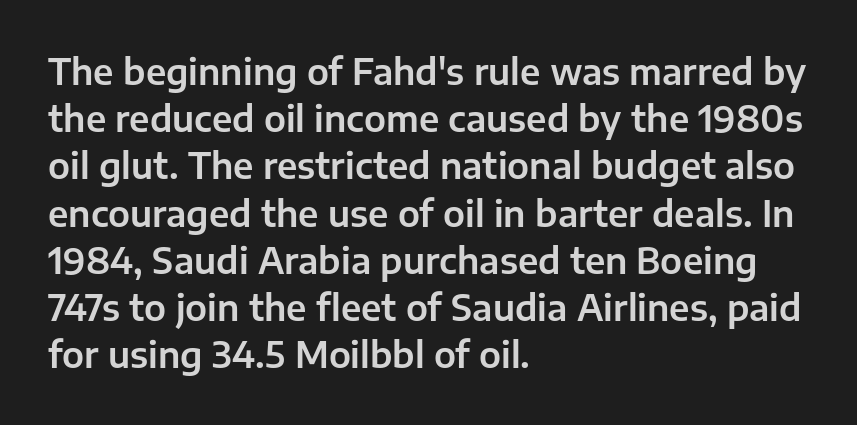
Q: Is the text italic (slanted)? A: No, it is upright.
Q: Is the typeface a serif or a sans-serif typeface? A: Sans-serif.
Q: Is the text underlined? A: No.
Q: How is the paragraph aligned? A: Left-aligned.
Q: Is the spacing between letters normal or unusually wide? A: Normal.
Q: Is the spacing between lines tight, normal or loose? A: Normal.
Q: Width (condensed, normal, or wide)? A: Normal.
Q: Stroke contrast? A: Low.
Q: x-height? A: Medium.
Q: Monospaced? A: No.
